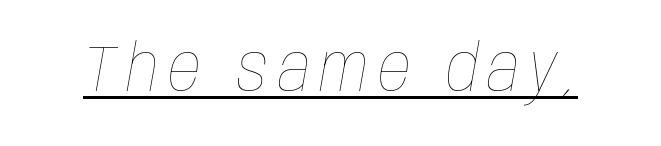
Q: Is the text bold? A: No.
Q: Is the text italic (slanted)? A: Yes, it leans right by about 10 degrees.
Q: Is the text underlined? A: Yes.
Q: Width (condensed, normal, or wide)? A: Condensed.
Q: Stroke contrast? A: Low.
Q: x-height? A: Large.
Q: Monospaced? A: No.
